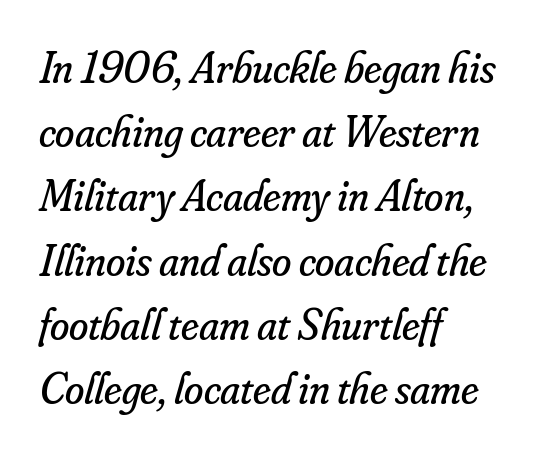
{"serif": "yes", "italic": "yes", "lean": "right", "slant_degrees": 16, "bold": "no", "weight": "regular", "width": "normal", "stroke_contrast": "low", "x_height": "small", "monospaced": "no", "underline": "no", "align": "left", "line_spacing": "normal", "line_spacing_ratio": 1.46, "letter_spacing": "normal", "letter_spacing_em": 0.0, "glyph_px": 44}
